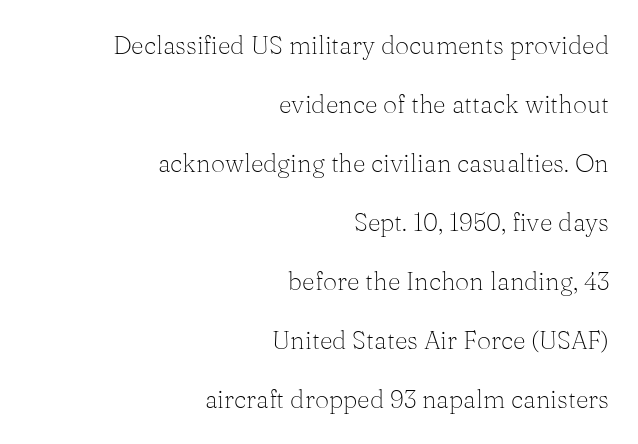
The image shows 25 px text type, upright; set right-aligned, loose line spacing (2.36x), normal letter spacing, not underlined.
